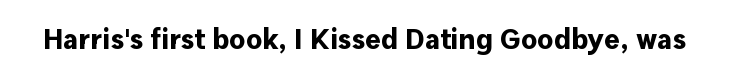
Q: Is the text bold? A: Yes.
Q: Is the text italic (slanted)? A: No, it is upright.
Q: Is the typeface a serif or a sans-serif typeface? A: Sans-serif.
Q: Is the text underlined? A: No.
Q: Is the spacing between letters normal or unusually wide? A: Normal.
Q: Width (condensed, normal, or wide)? A: Normal.
Q: Stroke contrast? A: Low.
Q: x-height? A: Medium.
Q: Monospaced? A: No.
